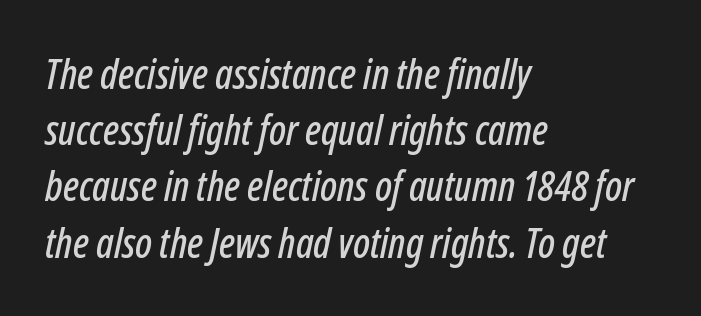
Compared with typical paragraphs, the rows here are spaced about the same. The text block is weighted toward the left margin, trailing off unevenly rightward. The face used here is proportionally spaced, like ordinary book or web type. Would a proofreader flag this as italicized? Yes. Has an underline been added? It has not.
